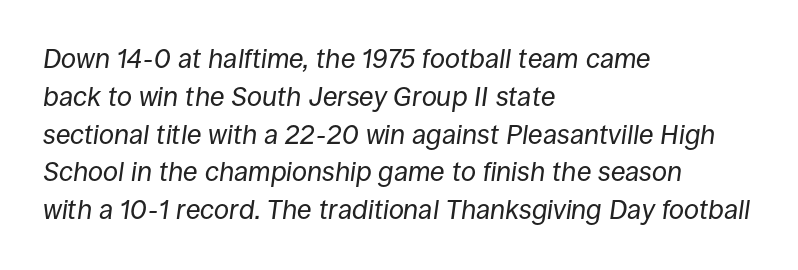
In CSS terms this would be text-align: left. Rule under the text: the space is simply empty. The font sits on the lighter half of the weight spectrum, regular included. Designer's note — italics engaged.
